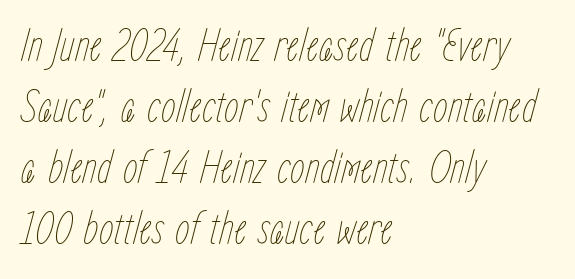
The image shows 47 px thin, condensed type, italic (leaning right); set left-aligned, normal line spacing (1.3x), normal letter spacing, not underlined; low stroke contrast and a medium x-height.
